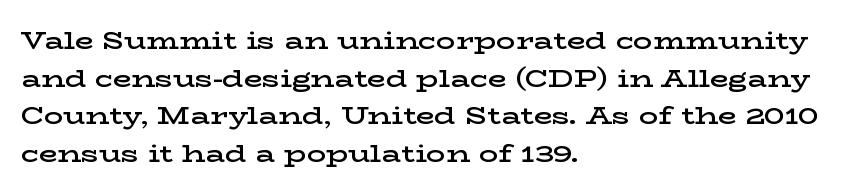
Q: Is the text bold? A: Semi-bold.
Q: Is the text italic (slanted)? A: No, it is upright.
Q: Is the text underlined? A: No.
Q: How is the paragraph aligned? A: Left-aligned.
Q: Is the spacing between letters normal or unusually wide? A: Normal.
Q: Is the spacing between lines tight, normal or loose? A: Normal.
